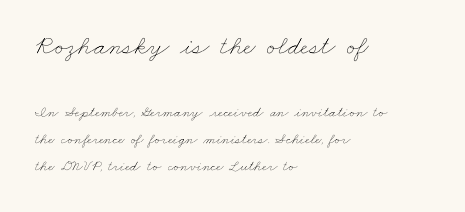
Q: Is the text bold? A: No.
Q: Is the text underlined? A: No.
Q: How is the paragraph aligned? A: Left-aligned.
Q: Is the spacing between letters normal or unusually wide? A: Normal.
Q: Which block of text is set in a larger size, the first (top) or the second (bottom)? A: The first (top) one.
